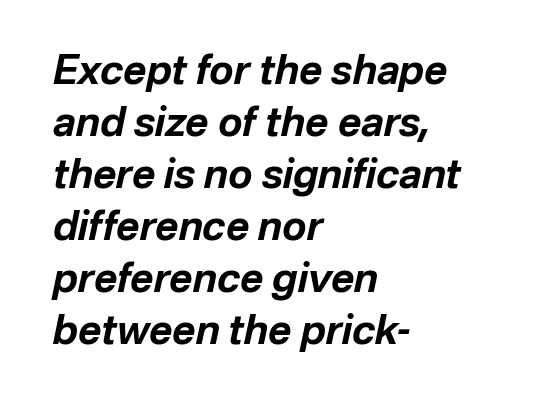
Q: Is the text bold? A: Yes.
Q: Is the text italic (slanted)? A: Yes, it leans right by about 12 degrees.
Q: Is the text underlined? A: No.
Q: How is the paragraph aligned? A: Left-aligned.
Q: Is the spacing between letters normal or unusually wide? A: Normal.
Q: Is the spacing between lines tight, normal or loose? A: Normal.
Q: Width (condensed, normal, or wide)? A: Normal.
Q: Stroke contrast? A: Low.
Q: x-height? A: Medium.
Q: Monospaced? A: No.
